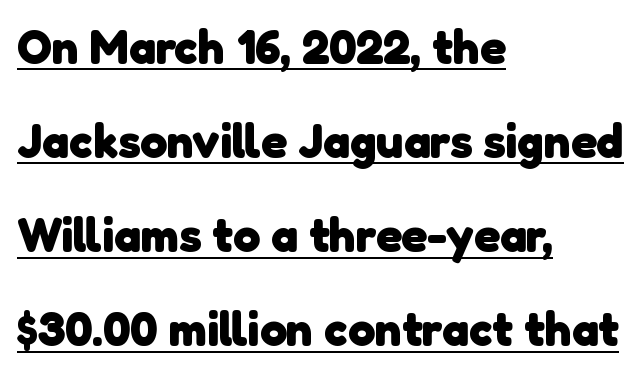
{"serif": "no", "bold": "yes", "weight": "heavy", "width": "normal", "stroke_contrast": "low", "x_height": "medium", "monospaced": "no", "underline": "yes", "align": "left", "line_spacing": "loose", "line_spacing_ratio": 1.96, "letter_spacing": "normal", "letter_spacing_em": 0.0, "glyph_px": 48}
